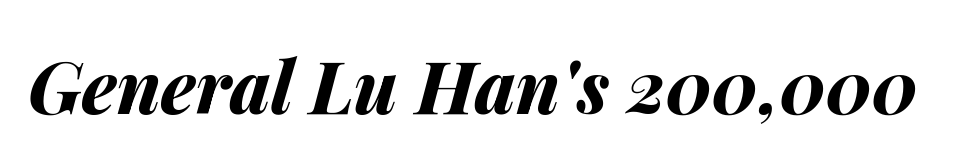
The image shows 72 px bold type, italic (leaning right); set normal letter spacing, not underlined; medium stroke contrast and a medium x-height.
